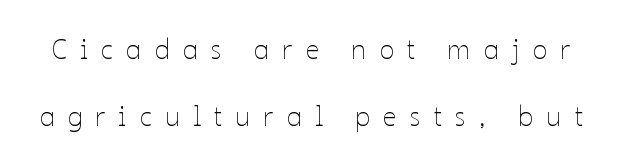
Q: Is the text bold? A: No.
Q: Is the text italic (slanted)? A: No, it is upright.
Q: Is the text underlined? A: No.
Q: Is the spacing between letters normal or unusually wide? A: Unusually wide.
Q: Is the spacing between lines tight, normal or loose? A: Loose.
